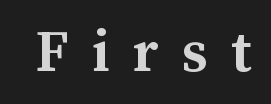
{"italic": "no", "bold": "yes", "weight": "semibold", "width": "normal", "stroke_contrast": "medium", "x_height": "medium", "monospaced": "no", "underline": "no", "letter_spacing": "wide", "letter_spacing_em": 0.37, "glyph_px": 63}
